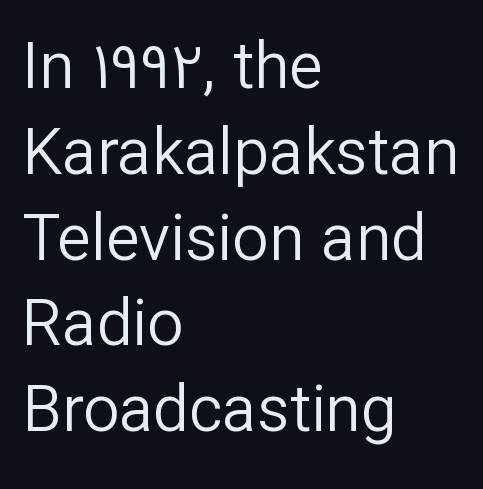
The weight tops out at a normal text grade. What's the leading like? Ordinary, nothing unusual. The rag falls on the right side of this text block. Each word holds together tightly as a unit, with standard inter-letter gaps.
